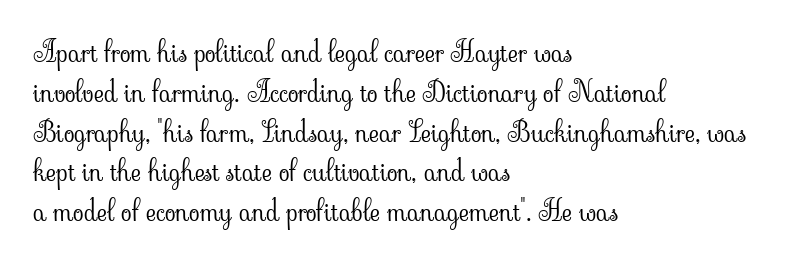
The image shows 28 px light serif type, upright; set left-aligned, normal line spacing (1.42x), normal letter spacing, not underlined; low stroke contrast and a small x-height.
